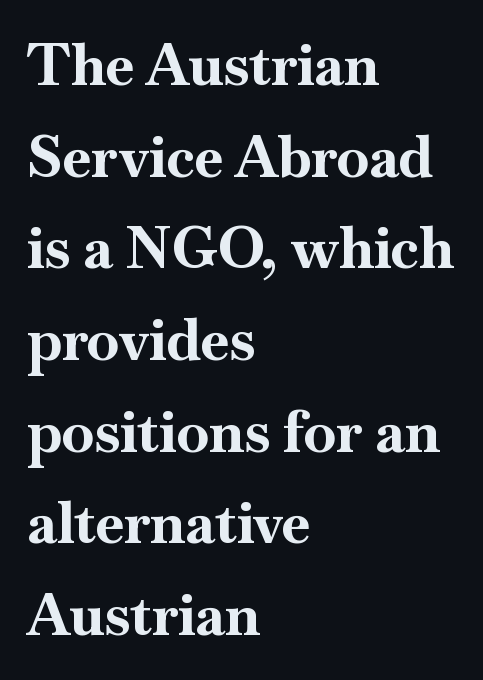
The image shows 58 px bold serif type, upright; set left-aligned, normal line spacing (1.58x), normal letter spacing, not underlined; high stroke contrast and a small x-height.
